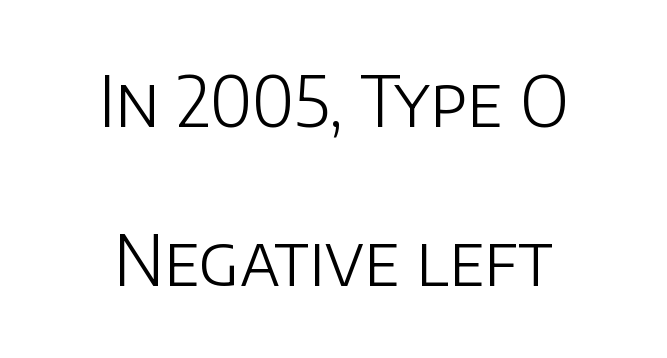
The image shows 69 px light sans-serif type, upright; set centered, loose line spacing (2.31x), normal letter spacing, not underlined; low stroke contrast and a large x-height.
